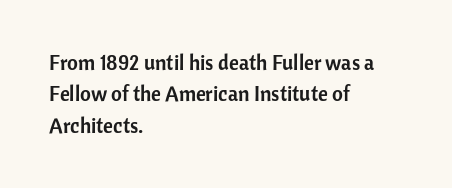
{"italic": "no", "underline": "no", "align": "left", "line_spacing": "normal", "line_spacing_ratio": 1.49, "letter_spacing": "normal", "letter_spacing_em": 0.0, "glyph_px": 21}
